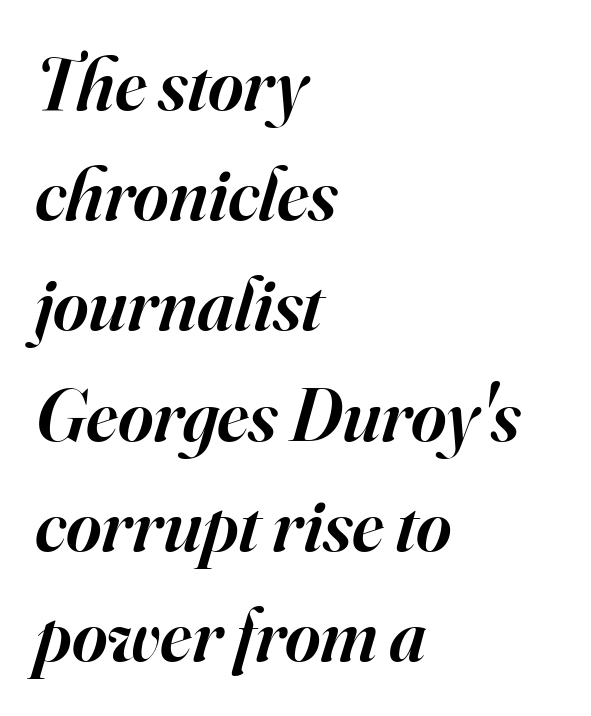
The lettering tilts uniformly, giving the passage an italic look. A typesetter would call this zero additional tracking. Regarding serifs, this sample has them. The letters are semibold — heavier than regular but short of a full bold. This sample keeps an unexceptional amount of space between lines. Words float on clear page, feet unadorned.
